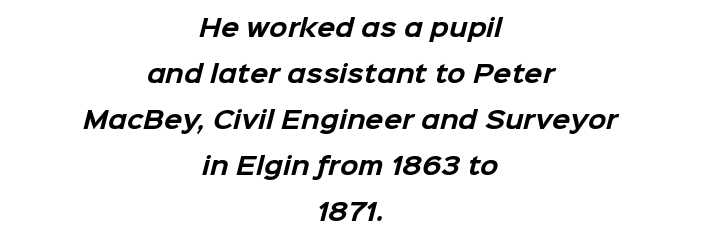
{"bold": "yes", "underline": "no", "align": "center", "line_spacing": "loose", "line_spacing_ratio": 1.92, "letter_spacing": "normal", "letter_spacing_em": 0.0, "glyph_px": 24}
